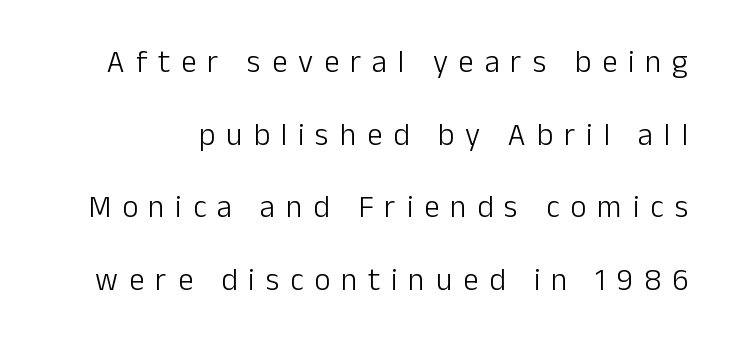
The image shows 31 px light sans-serif type, upright; set loose line spacing (2.34x), unusually wide letter spacing (+0.35 em), not underlined; low stroke contrast and a medium x-height.
